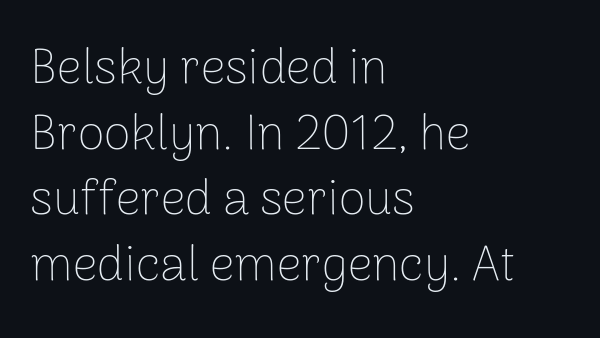
{"serif": "no", "italic": "no", "bold": "no", "weight": "thin", "width": "normal", "stroke_contrast": "low", "x_height": "medium", "monospaced": "no", "underline": "no", "align": "left", "line_spacing": "normal", "line_spacing_ratio": 1.34, "letter_spacing": "normal", "letter_spacing_em": 0.0, "glyph_px": 49}
